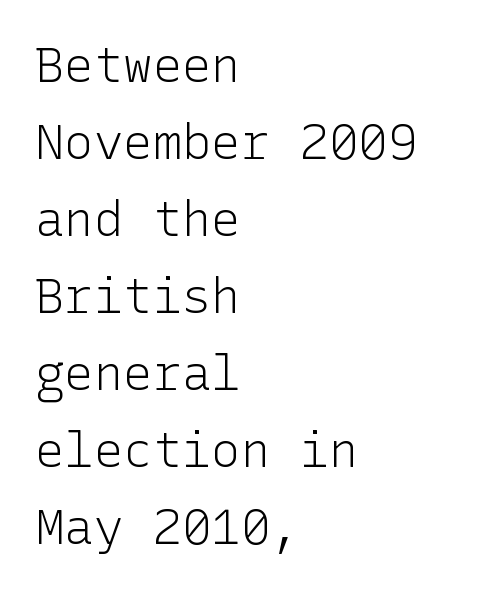
Q: Is the text bold? A: No.
Q: Is the text italic (slanted)? A: No, it is upright.
Q: Is the typeface a serif or a sans-serif typeface? A: Sans-serif.
Q: Is the text underlined? A: No.
Q: How is the paragraph aligned? A: Left-aligned.
Q: Is the spacing between letters normal or unusually wide? A: Normal.
Q: Is the spacing between lines tight, normal or loose? A: Normal.
Q: Width (condensed, normal, or wide)? A: Normal.
Q: Stroke contrast? A: Low.
Q: x-height? A: Medium.
